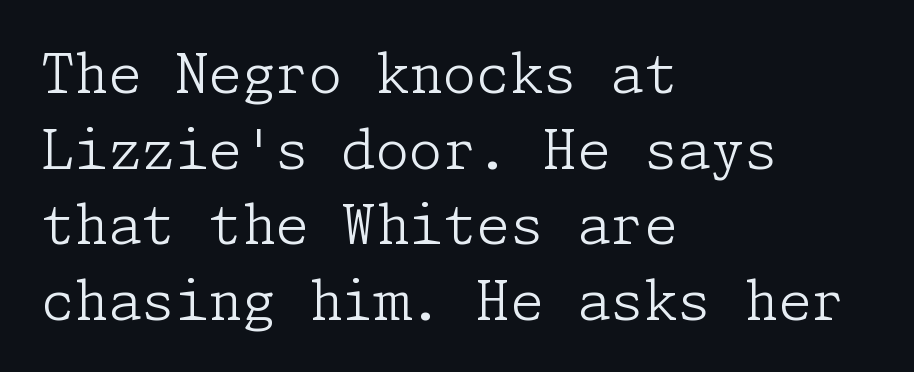
Q: Is the text bold? A: No.
Q: Is the text italic (slanted)? A: No, it is upright.
Q: Is the typeface a serif or a sans-serif typeface? A: Serif.
Q: Is the text underlined? A: No.
Q: How is the paragraph aligned? A: Left-aligned.
Q: Is the spacing between letters normal or unusually wide? A: Normal.
Q: Is the spacing between lines tight, normal or loose? A: Normal.
Q: Width (condensed, normal, or wide)? A: Normal.
Q: Stroke contrast? A: Low.
Q: x-height? A: Medium.
